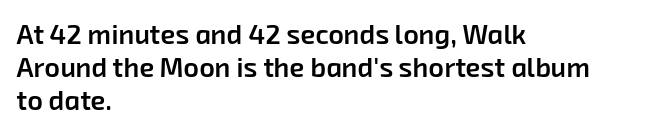
{"bold": "semi", "underline": "no", "align": "left", "line_spacing_ratio": 1.23, "letter_spacing": "normal", "letter_spacing_em": 0.0, "glyph_px": 27}
